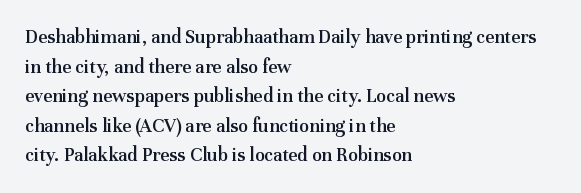
Descender tails drop into unmarked territory. Students, note that the glyphs here touch the page at normal intervals. Whoever set this chose a conventional vertical rhythm. These lines were composed using upright roman letters.
